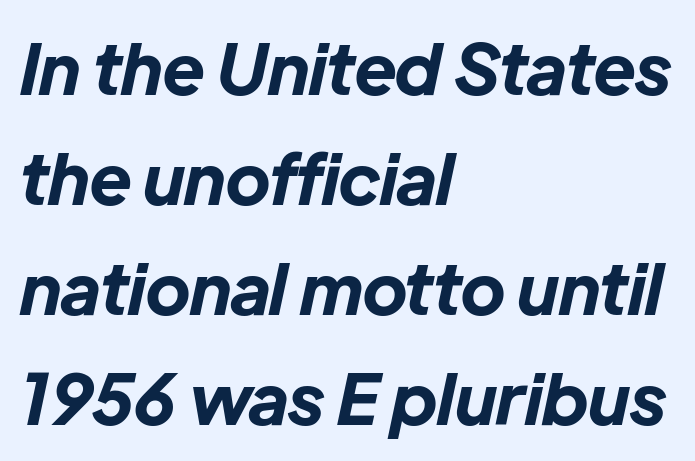
The image shows 70 px bold type, italic (leaning right); set left-aligned, normal line spacing (1.57x), normal letter spacing, not underlined; low stroke contrast and a medium x-height.
